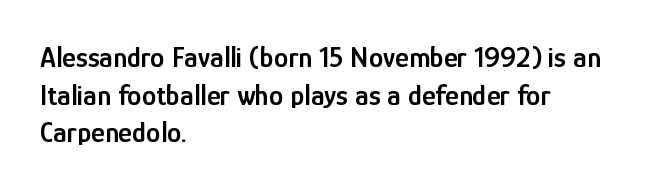
The image shows 29 px semibold, condensed sans-serif type, upright; set left-aligned, normal line spacing (1.3x), normal letter spacing, not underlined; low stroke contrast and a medium x-height.
